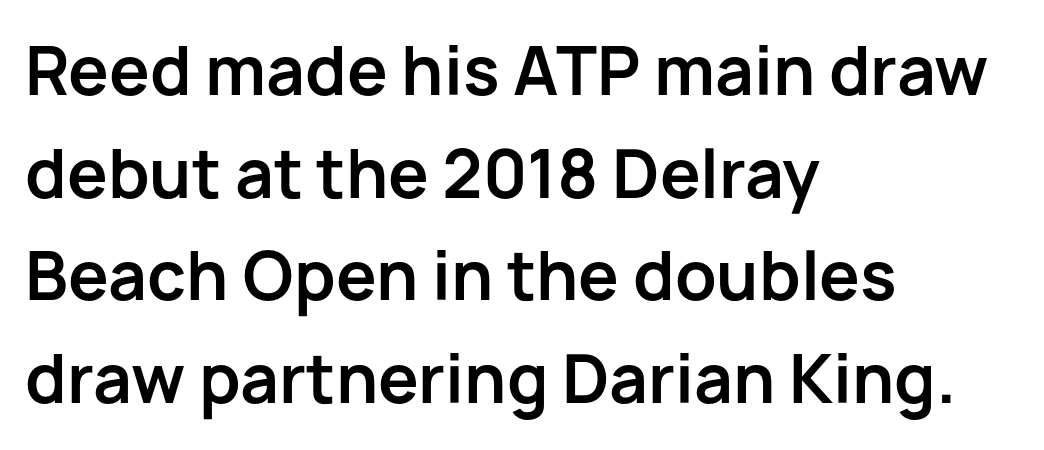
Where is the straight margin? On the left. Proportional: the letters do not fall into vertical columns. The lettering holds an erect, upright posture throughout. Has an underline been added? It has not.
